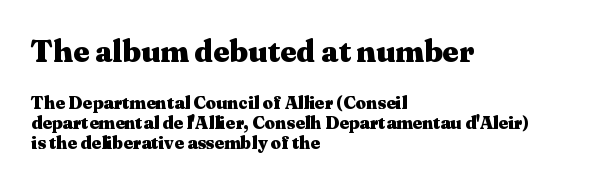
Q: Is the text bold? A: Yes.
Q: Is the text italic (slanted)? A: No, it is upright.
Q: Is the typeface a serif or a sans-serif typeface? A: Serif.
Q: Is the text underlined? A: No.
Q: How is the paragraph aligned? A: Left-aligned.
Q: Is the spacing between letters normal or unusually wide? A: Normal.
Q: Is the spacing between lines tight, normal or loose? A: Tight.
Q: Which block of text is set in a larger size, the first (top) or the second (bottom)? A: The first (top) one.
Q: Width (condensed, normal, or wide)? A: Wide.
Q: Stroke contrast? A: Medium.
Q: x-height? A: Medium.
Q: Monospaced? A: No.
